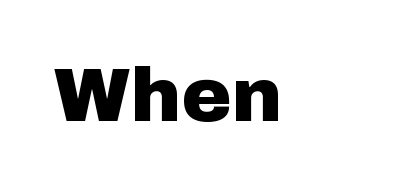
{"serif": "no", "italic": "no", "bold": "yes", "weight": "heavy", "width": "normal", "stroke_contrast": "low", "x_height": "medium", "monospaced": "no", "underline": "no", "letter_spacing": "normal", "letter_spacing_em": 0.0, "glyph_px": 76}
